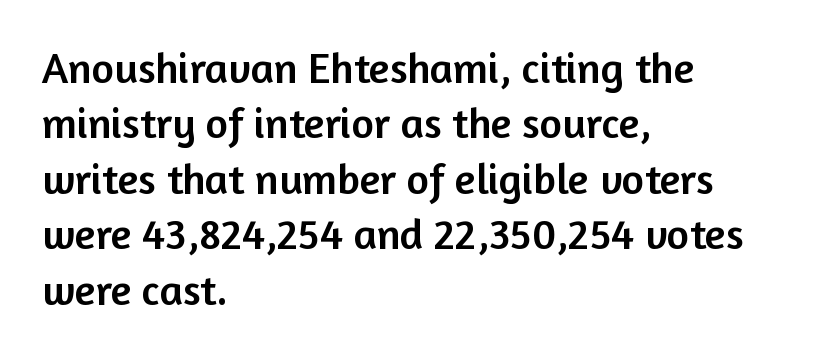
Q: Is the text italic (slanted)? A: No, it is upright.
Q: Is the typeface a serif or a sans-serif typeface? A: Sans-serif.
Q: Is the text underlined? A: No.
Q: How is the paragraph aligned? A: Left-aligned.
Q: Is the spacing between letters normal or unusually wide? A: Normal.
Q: Is the spacing between lines tight, normal or loose? A: Normal.
Q: Width (condensed, normal, or wide)? A: Normal.
Q: Stroke contrast? A: Low.
Q: x-height? A: Medium.
Q: Monospaced? A: No.
